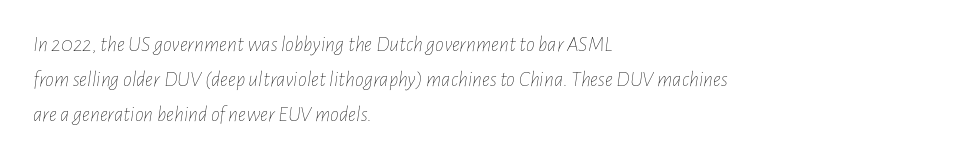
Yep, that's italic — everything's leaning. Typeset ragged right — the left edge is the straight one. A light-to-regular cut is what we see here. Beneath every word, the page is bare. In terms of letterspacing, this is plain default setting. Reading down the column, the eye jumps a familiar distance to each next line.
